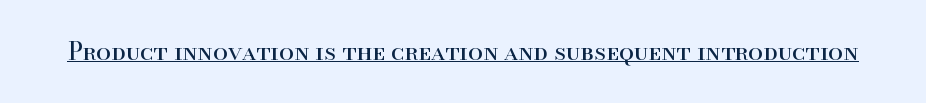
Q: Is the text bold? A: No.
Q: Is the text italic (slanted)? A: No, it is upright.
Q: Is the text underlined? A: Yes.
Q: Is the spacing between letters normal or unusually wide? A: Normal.
